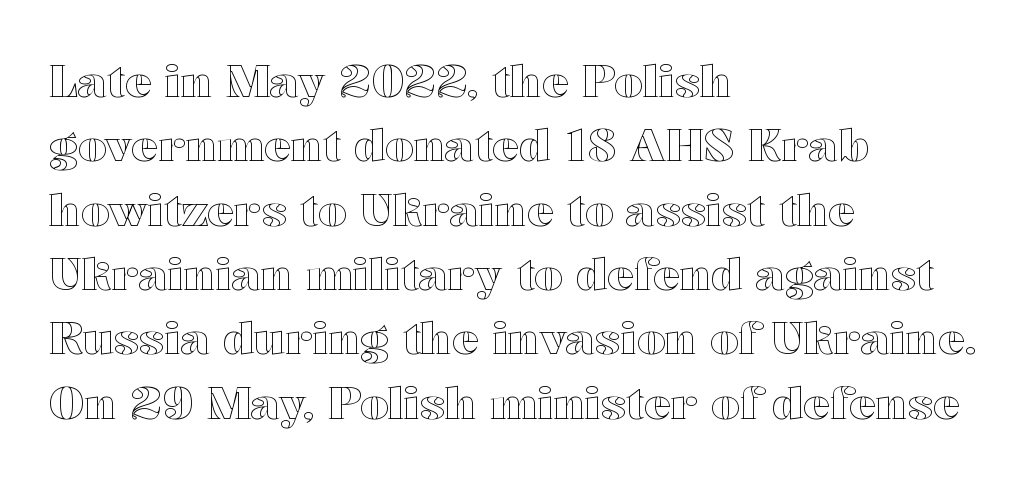
{"italic": "no", "width": "wide", "x_height": "medium", "monospaced": "no", "underline": "no", "align": "left", "line_spacing": "normal", "line_spacing_ratio": 1.43, "letter_spacing": "normal", "letter_spacing_em": 0.0, "glyph_px": 45}
